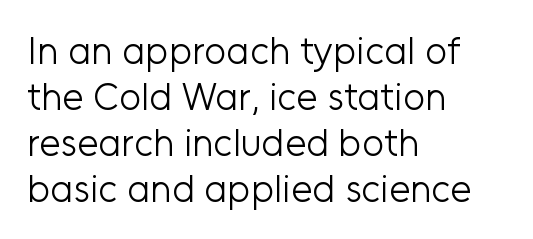
{"serif": "no", "italic": "no", "bold": "no", "weight": "light", "width": "normal", "stroke_contrast": "low", "x_height": "medium", "monospaced": "no", "underline": "no", "align": "left", "line_spacing_ratio": 1.21, "letter_spacing": "normal", "letter_spacing_em": 0.0, "glyph_px": 38}
